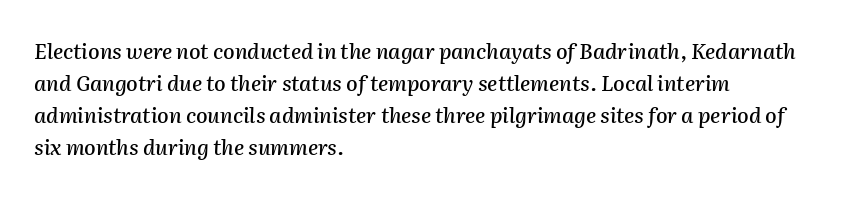
The image shows 21 px text type, italic (leaning right); set left-aligned, normal line spacing (1.53x), normal letter spacing, not underlined.
